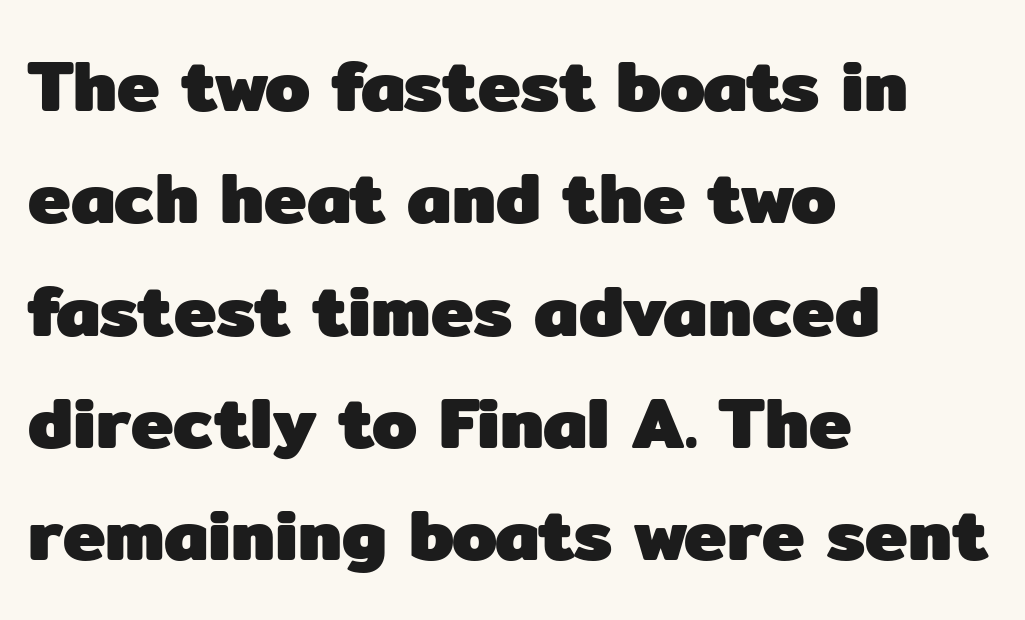
{"serif": "no", "italic": "no", "bold": "yes", "weight": "heavy", "width": "normal", "stroke_contrast": "low", "x_height": "medium", "monospaced": "no", "underline": "no", "align": "left", "line_spacing": "normal", "line_spacing_ratio": 1.56, "letter_spacing": "normal", "letter_spacing_em": 0.0, "glyph_px": 72}
